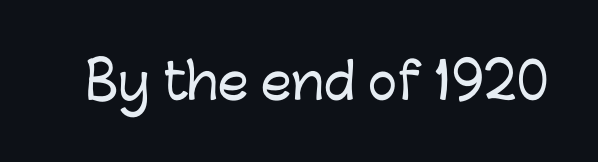
Q: Is the text italic (slanted)? A: No, it is upright.
Q: Is the typeface a serif or a sans-serif typeface? A: Sans-serif.
Q: Is the text underlined? A: No.
Q: Is the spacing between letters normal or unusually wide? A: Normal.
Q: Width (condensed, normal, or wide)? A: Normal.
Q: Stroke contrast? A: Low.
Q: x-height? A: Medium.
Q: Monospaced? A: No.
